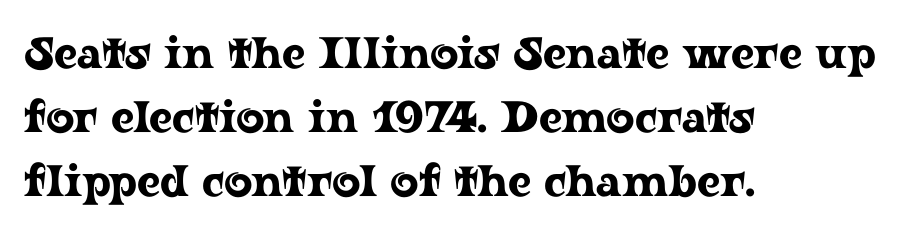
Q: Is the text italic (slanted)? A: No, it is upright.
Q: Is the typeface a serif or a sans-serif typeface? A: Serif.
Q: Is the text underlined? A: No.
Q: How is the paragraph aligned? A: Left-aligned.
Q: Is the spacing between letters normal or unusually wide? A: Normal.
Q: Is the spacing between lines tight, normal or loose? A: Normal.
Q: Width (condensed, normal, or wide)? A: Wide.
Q: Stroke contrast? A: Low.
Q: x-height? A: Medium.
Q: Monospaced? A: No.
